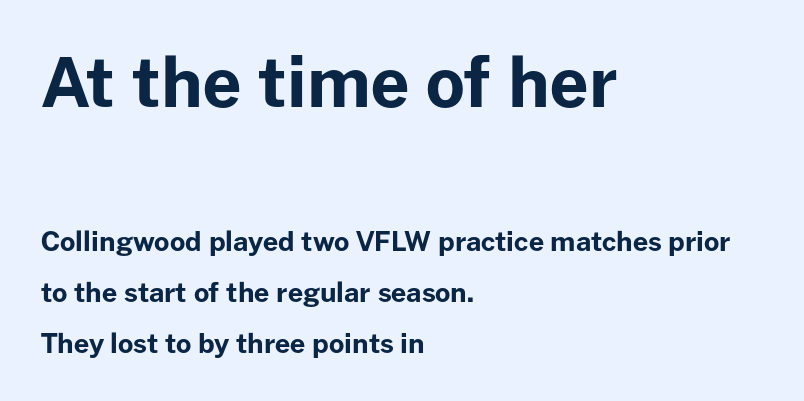
The image shows 68 px bold sans-serif type, upright; set left-aligned, line spacing 1.89x, normal letter spacing, not underlined; the first (top) block is 2.52x larger; low stroke contrast and a medium x-height.
